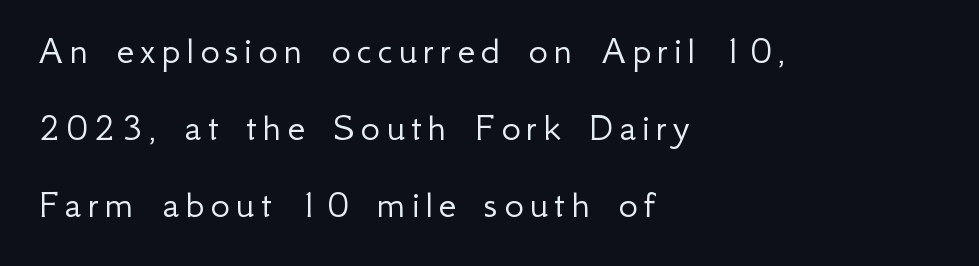
Note the varied advance widths — an 'i' is clearly narrower than an 'm'. Ordinary non-slanted type is in use. Serifs: no, the terminals of the letterforms are clean. Nothing heavy about these letters — not bold at all.
